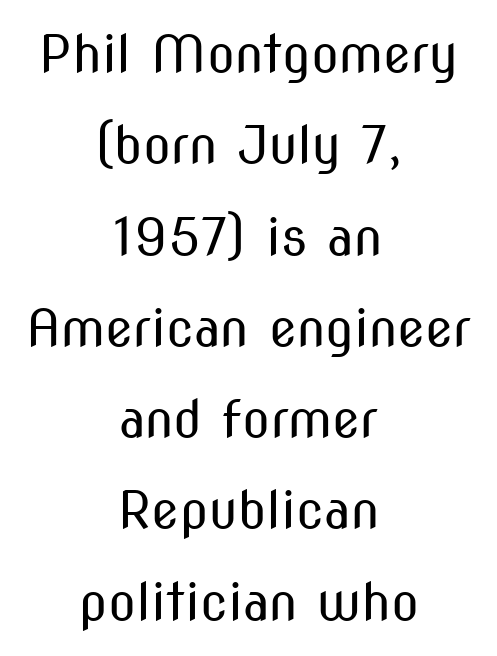
The image shows 51 px regular-weight, condensed sans-serif type, upright; set centered, line spacing 1.79x, normal letter spacing, not underlined; medium stroke contrast and a medium x-height.
